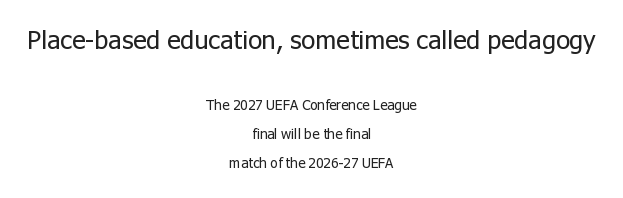
Q: Is the text bold? A: No.
Q: Is the text italic (slanted)? A: No, it is upright.
Q: Is the text underlined? A: No.
Q: How is the paragraph aligned? A: Centered.
Q: Is the spacing between letters normal or unusually wide? A: Normal.
Q: Is the spacing between lines tight, normal or loose? A: Loose.
Q: Which block of text is set in a larger size, the first (top) or the second (bottom)? A: The first (top) one.
